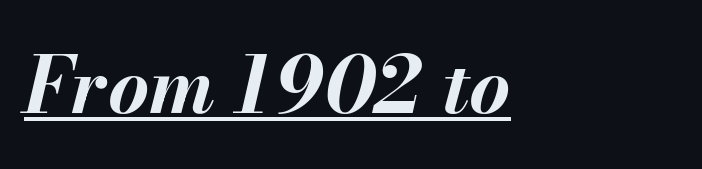
In designer terms, the underline attribute is active on this setting. I'd describe the lettering as bold — thick and assertive. Italic: yes, the glyphs are oblique. The letters advance in unequal steps, a hallmark of proportional type. Layout note: lines flush left.
